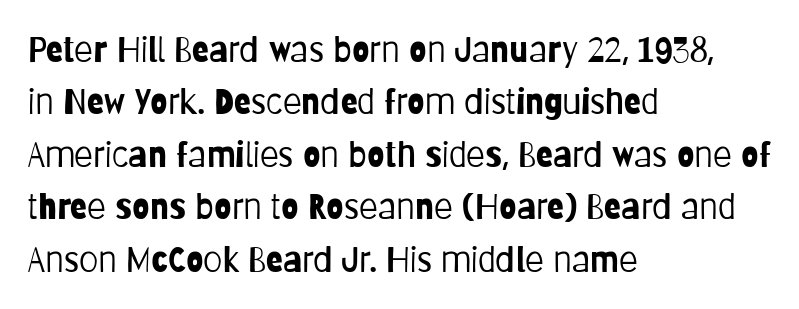
No feet cap the strokes, marking this as sans-serif type. You can tell it's not italic because the verticals are truly vertical. No extra tracking has been applied to these lines. You could not count columns in this text — the font is proportionally spaced. The space beneath each line is pristine and unruled. Layout note: lines flush left.
